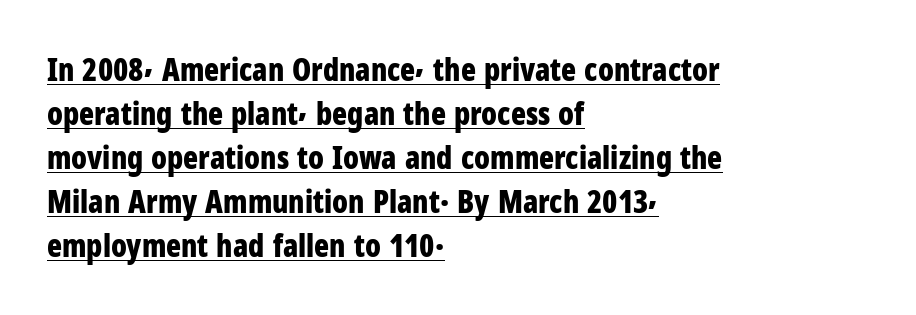
The image shows 31 px bold, condensed sans-serif type, upright; set left-aligned, normal line spacing (1.42x), normal letter spacing, underlined; low stroke contrast and a medium x-height.
